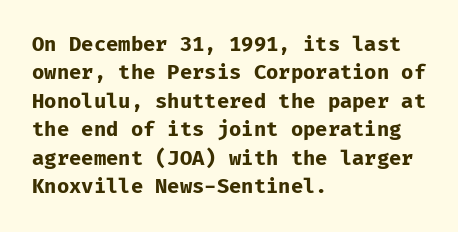
{"italic": "no", "bold": "yes", "underline": "no", "align": "left", "line_spacing": "normal", "line_spacing_ratio": 1.42, "letter_spacing": "normal", "letter_spacing_em": 0.0, "glyph_px": 20}
